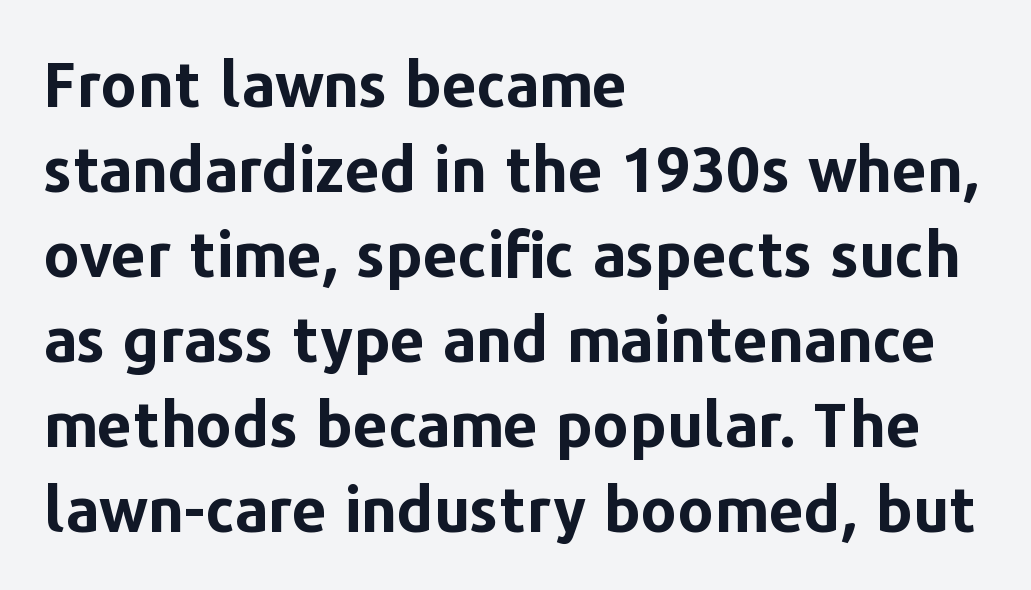
Every character sits straight up, as roman type does. The letters advance in unequal steps, a hallmark of proportional type. A sans-serif font was chosen for this passage. The face used here has the dense, thick strokes of a bold. Decoration check: the copy has no underline.
